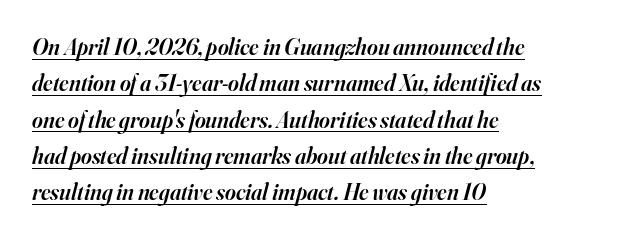
The image shows 23 px text type, italic (leaning right); set left-aligned, normal line spacing (1.58x), normal letter spacing, underlined.
